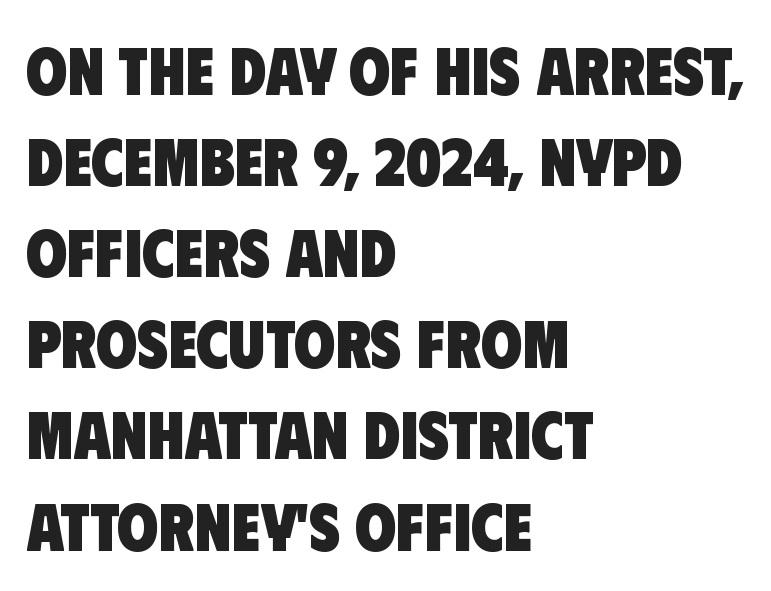
{"serif": "no", "bold": "yes", "weight": "heavy", "width": "condensed", "stroke_contrast": "low", "x_height": "large", "monospaced": "no", "underline": "no", "align": "left", "line_spacing": "normal", "line_spacing_ratio": 1.36, "letter_spacing": "normal", "letter_spacing_em": 0.0, "glyph_px": 67}
